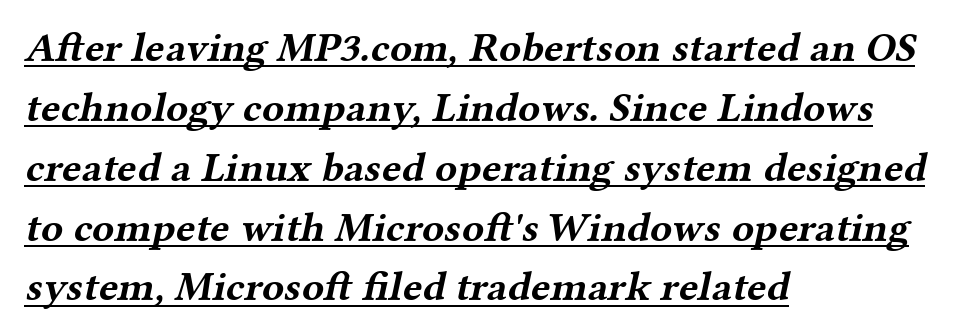
{"serif": "yes", "bold": "yes", "weight": "bold", "width": "wide", "stroke_contrast": "medium", "x_height": "medium", "monospaced": "no", "underline": "yes", "align": "left", "line_spacing": "normal", "line_spacing_ratio": 1.46, "letter_spacing": "normal", "letter_spacing_em": 0.0, "glyph_px": 41}
